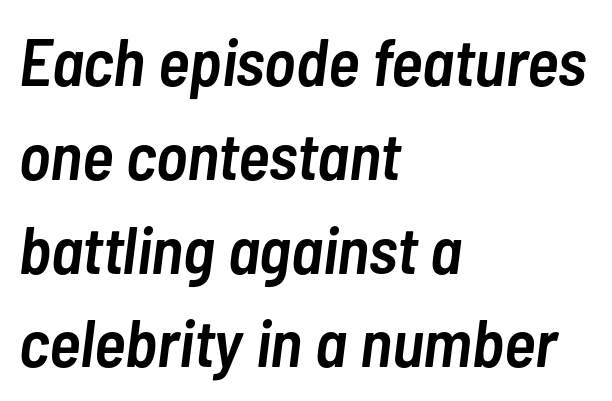
{"italic": "yes", "lean": "right", "slant_degrees": 7, "bold": "semi", "weight": "semibold", "width": "condensed", "stroke_contrast": "low", "x_height": "medium", "monospaced": "no", "underline": "no", "align": "left", "line_spacing": "normal", "line_spacing_ratio": 1.4, "letter_spacing": "normal", "letter_spacing_em": 0.0, "glyph_px": 67}
